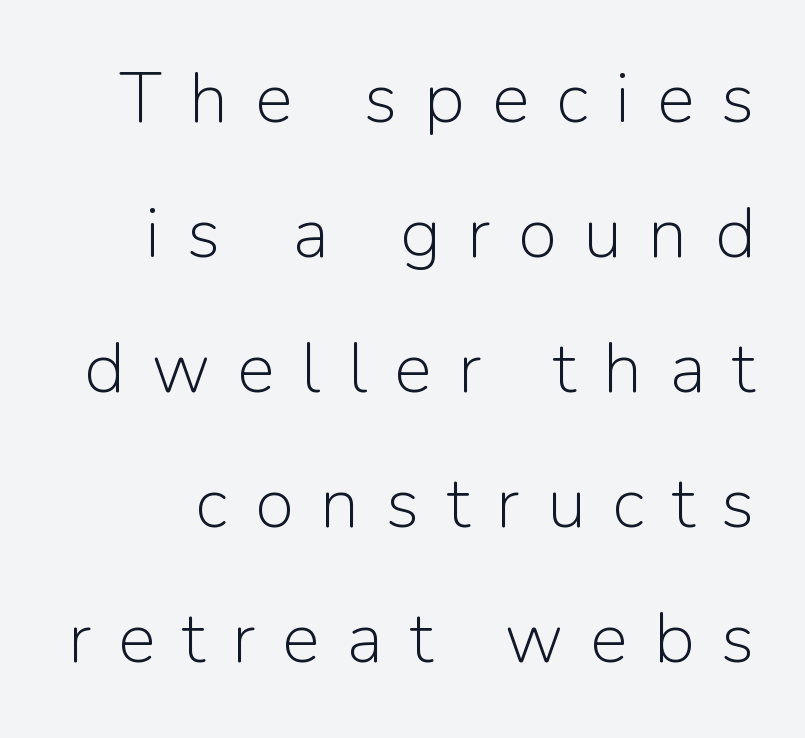
{"serif": "no", "italic": "no", "bold": "no", "weight": "light", "width": "normal", "stroke_contrast": "low", "x_height": "medium", "monospaced": "no", "underline": "no", "line_spacing": "loose", "line_spacing_ratio": 1.9, "letter_spacing": "wide", "letter_spacing_em": 0.38, "glyph_px": 71}
